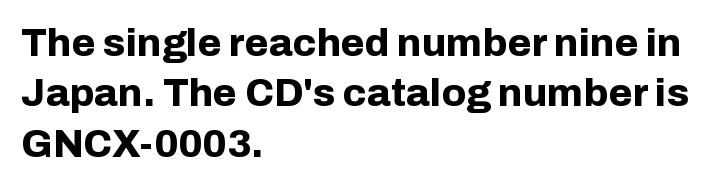
The image shows 39 px bold sans-serif type, upright; set left-aligned, normal line spacing (1.29x), normal letter spacing, not underlined; low stroke contrast and a medium x-height.
